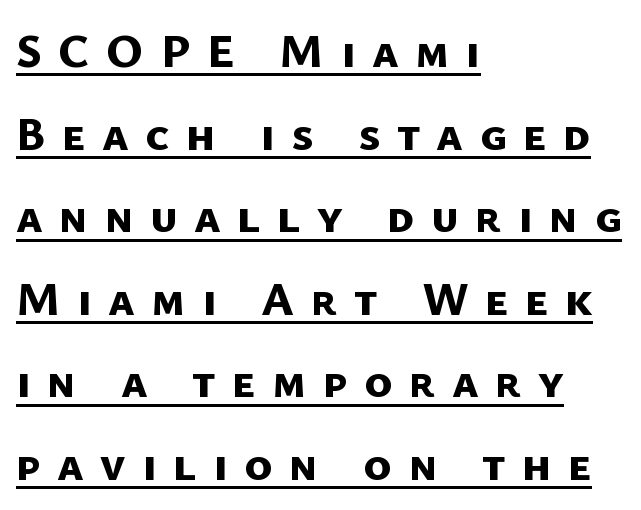
{"serif": "no", "bold": "yes", "weight": "bold", "width": "normal", "stroke_contrast": "low", "x_height": "medium", "monospaced": "no", "underline": "yes", "align": "left", "line_spacing_ratio": 1.72, "letter_spacing": "wide", "letter_spacing_em": 0.34, "glyph_px": 48}
